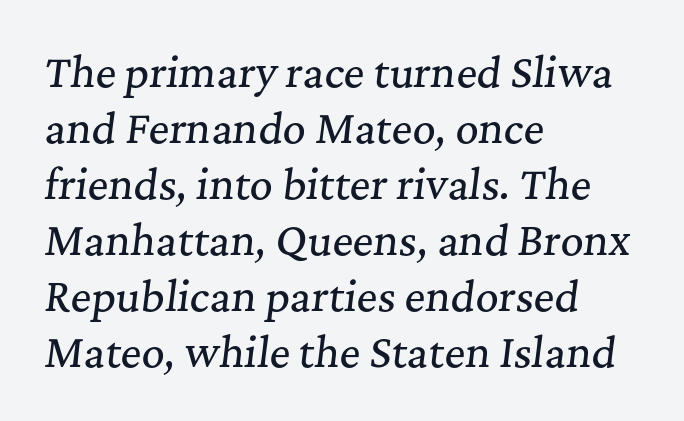
Q: Is the text italic (slanted)? A: Yes, it leans right by about 7 degrees.
Q: Is the typeface a serif or a sans-serif typeface? A: Serif.
Q: Is the text underlined? A: No.
Q: How is the paragraph aligned? A: Left-aligned.
Q: Is the spacing between letters normal or unusually wide? A: Normal.
Q: Is the spacing between lines tight, normal or loose? A: Normal.
Q: Width (condensed, normal, or wide)? A: Normal.
Q: Stroke contrast? A: Medium.
Q: x-height? A: Medium.
Q: Monospaced? A: No.
